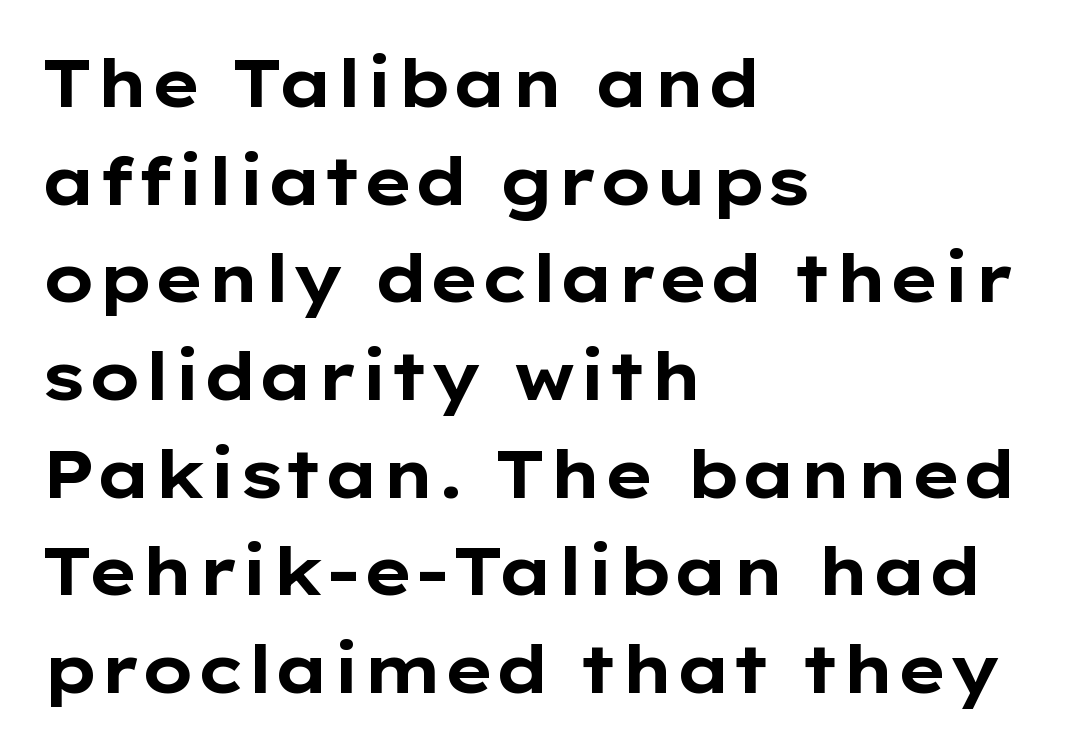
The image shows 66 px bold, wide sans-serif type, upright; set left-aligned, normal line spacing (1.48x), normal letter spacing, not underlined; low stroke contrast and a medium x-height.
